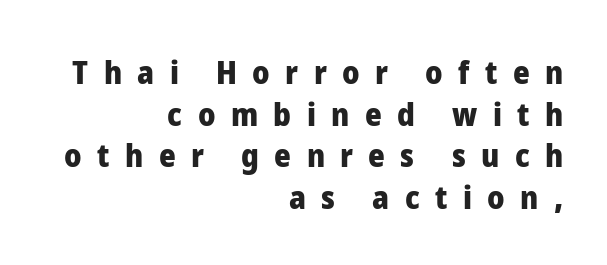
Serifs: no, the terminals of the letterforms are clean. The paragraph has a hard right edge and a soft left edge. Check the space under the baseline: it is left empty. Ordinary non-slanted type is in use.
